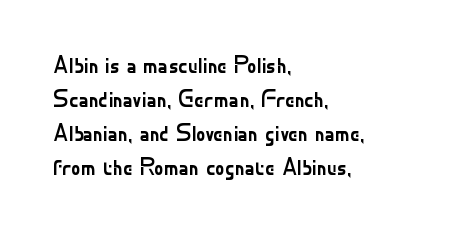
Q: Is the text bold? A: No.
Q: Is the text italic (slanted)? A: No, it is upright.
Q: Is the text underlined? A: No.
Q: How is the paragraph aligned? A: Left-aligned.
Q: Is the spacing between letters normal or unusually wide? A: Normal.
Q: Is the spacing between lines tight, normal or loose? A: Normal.
